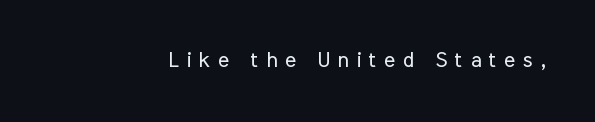
Look at the tracking — it's clearly loosened, letters drifting apart. Unlike italic type, these characters show no tilt at all. A quiet, ordinary-to-light weight characterises the typeface. This rendering features lettering with no underline.
